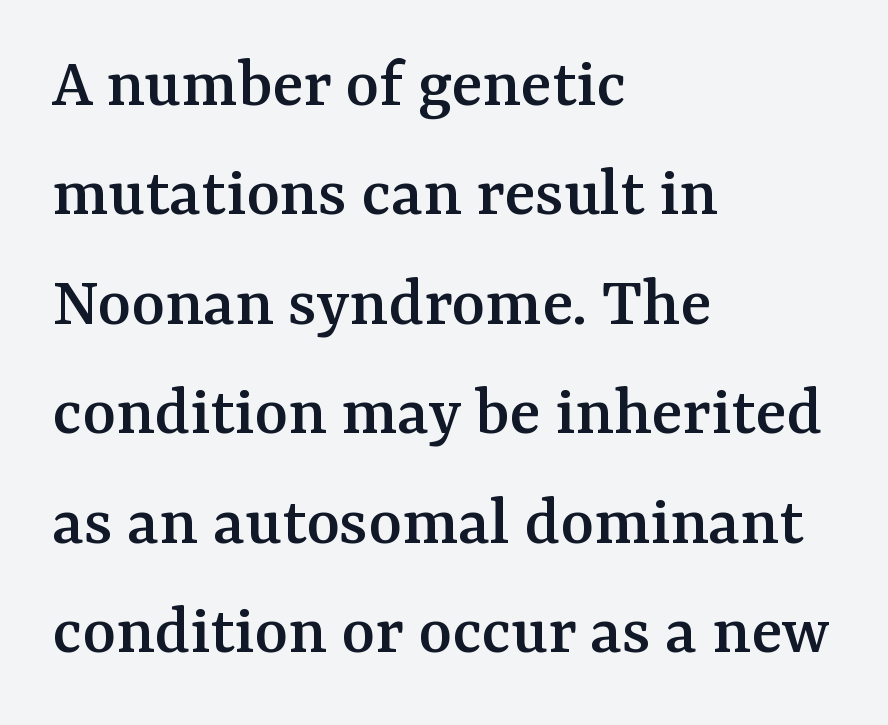
Q: Is the text italic (slanted)? A: No, it is upright.
Q: Is the typeface a serif or a sans-serif typeface? A: Serif.
Q: Is the text underlined? A: No.
Q: How is the paragraph aligned? A: Left-aligned.
Q: Is the spacing between letters normal or unusually wide? A: Normal.
Q: Is the spacing between lines tight, normal or loose? A: Normal.
Q: Width (condensed, normal, or wide)? A: Normal.
Q: Stroke contrast? A: Medium.
Q: x-height? A: Medium.
Q: Monospaced? A: No.
